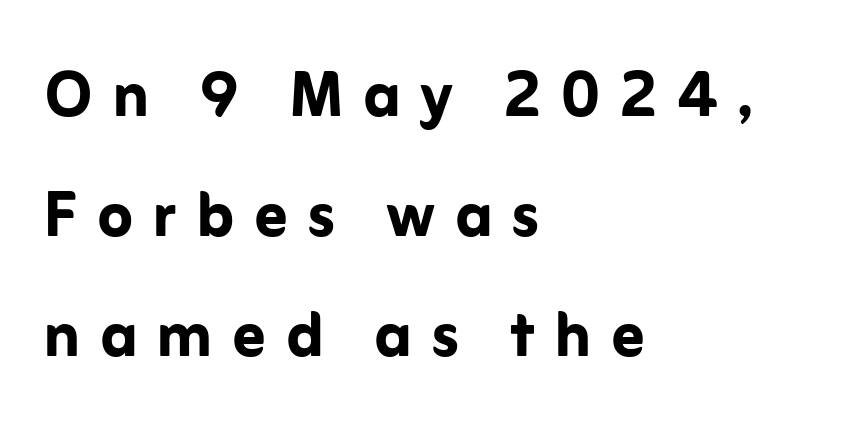
Spacing between characters has been opened up far beyond the box default. The rows are spaced the way most documents space them. The passage shown is typeset with a sans-serif family. The letters advance in unequal steps, a hallmark of proportional type. The face used here has the dense, thick strokes of a bold. The rendering anchors every line to the left-hand side.
